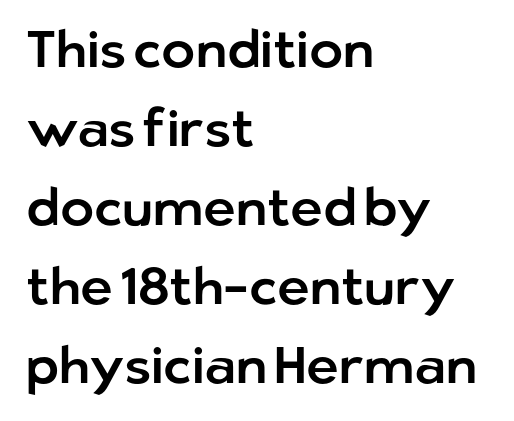
The image shows 51 px sans-serif type, upright; set left-aligned, normal line spacing (1.55x), normal letter spacing, not underlined; low stroke contrast and a medium x-height.
